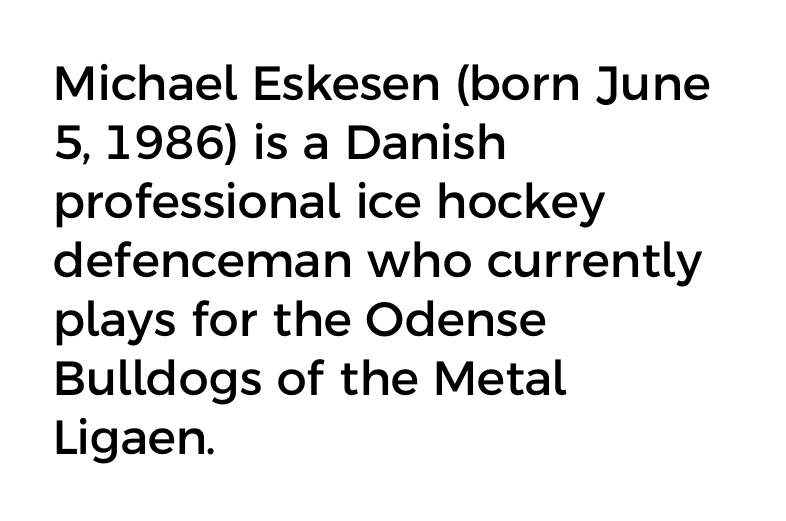
In terms of letterspacing, this is plain default setting. Are there feet on the stems? There aren't — it's a sans. The axis of the letterforms is exactly vertical. Horizontal alignment here is leftward, the default for most running prose. Honestly, there is no underline to notice here at all.
